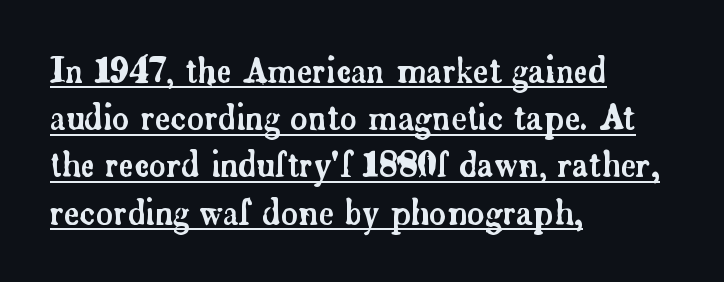
Q: Is the text italic (slanted)? A: No, it is upright.
Q: Is the typeface a serif or a sans-serif typeface? A: Serif.
Q: Is the text underlined? A: Yes.
Q: How is the paragraph aligned? A: Left-aligned.
Q: Is the spacing between letters normal or unusually wide? A: Normal.
Q: Is the spacing between lines tight, normal or loose? A: Normal.
Q: Width (condensed, normal, or wide)? A: Normal.
Q: Stroke contrast? A: Low.
Q: x-height? A: Small.
Q: Monospaced? A: No.
